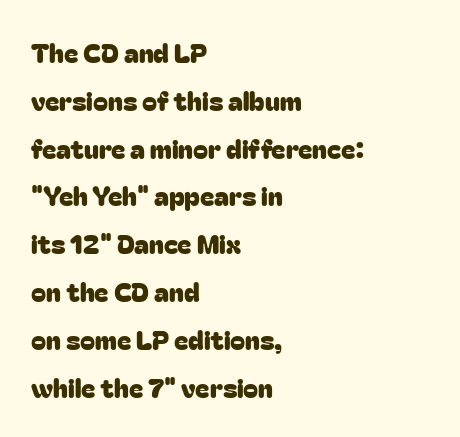
{"italic": "no", "underline": "no", "align": "left", "line_spacing_ratio": 1.77, "letter_spacing": "normal", "letter_spacing_em": 0.0, "glyph_px": 27}
